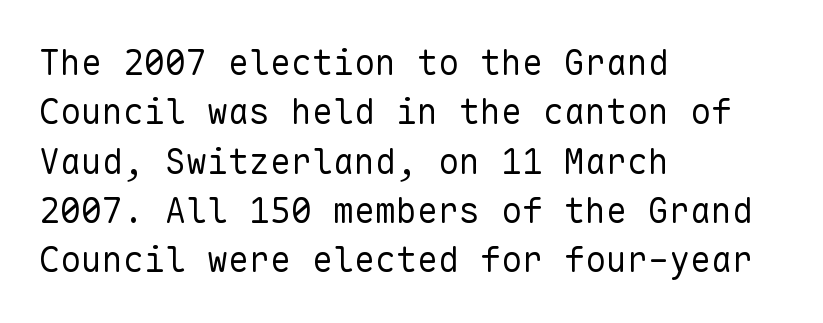
Q: Is the text bold? A: No.
Q: Is the text italic (slanted)? A: No, it is upright.
Q: Is the typeface a serif or a sans-serif typeface? A: Sans-serif.
Q: Is the text underlined? A: No.
Q: How is the paragraph aligned? A: Left-aligned.
Q: Is the spacing between letters normal or unusually wide? A: Normal.
Q: Is the spacing between lines tight, normal or loose? A: Normal.
Q: Width (condensed, normal, or wide)? A: Normal.
Q: Stroke contrast? A: Low.
Q: x-height? A: Medium.
Q: Monospaced? A: Yes.
